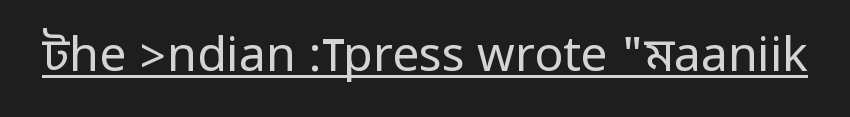
Q: Is the text bold? A: No.
Q: Is the text italic (slanted)? A: No, it is upright.
Q: Is the typeface a serif or a sans-serif typeface? A: Sans-serif.
Q: Is the text underlined? A: Yes.
Q: Is the spacing between letters normal or unusually wide? A: Normal.
Q: Width (condensed, normal, or wide)? A: Condensed.
Q: Stroke contrast? A: Low.
